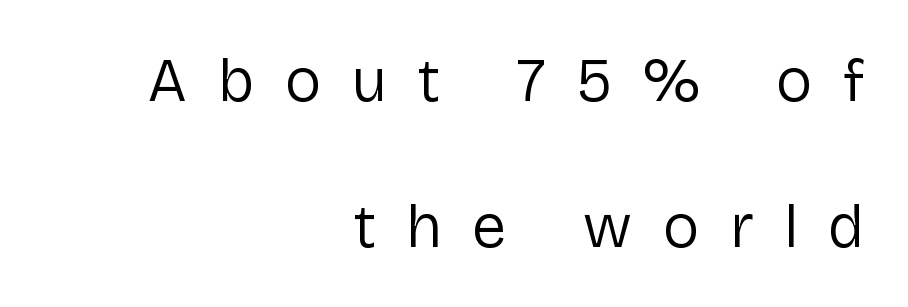
The image shows 62 px regular-weight sans-serif type, upright; set right-aligned, loose line spacing (2.35x), unusually wide letter spacing (+0.49 em), not underlined; low stroke contrast and a medium x-height.
